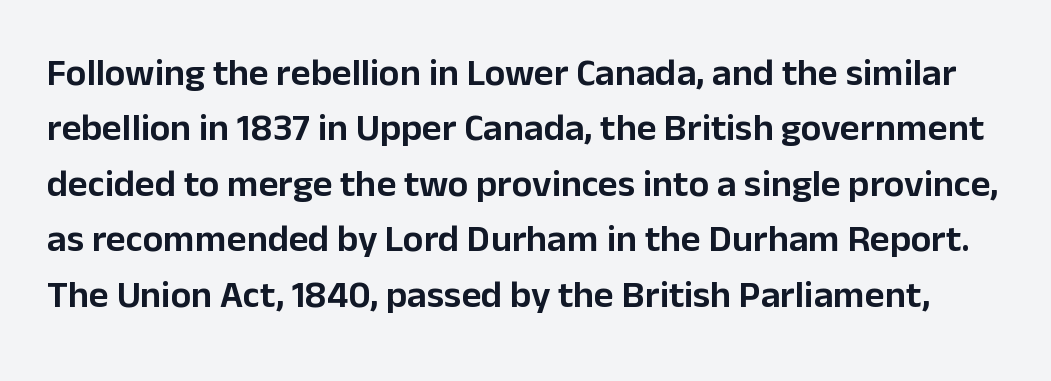
Q: Is the text italic (slanted)? A: No, it is upright.
Q: Is the typeface a serif or a sans-serif typeface? A: Sans-serif.
Q: Is the text underlined? A: No.
Q: Is the spacing between letters normal or unusually wide? A: Normal.
Q: Is the spacing between lines tight, normal or loose? A: Normal.
Q: Width (condensed, normal, or wide)? A: Normal.
Q: Stroke contrast? A: Low.
Q: x-height? A: Medium.
Q: Monospaced? A: No.
